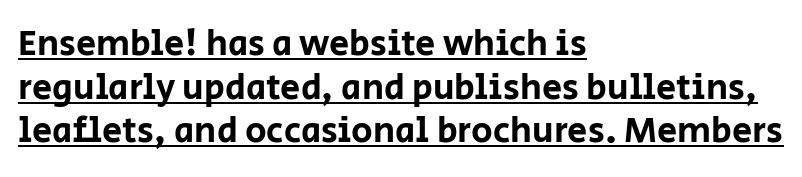
{"serif": "no", "italic": "no", "width": "normal", "stroke_contrast": "low", "x_height": "large", "monospaced": "no", "underline": "yes", "align": "left", "line_spacing_ratio": 1.21, "letter_spacing": "normal", "letter_spacing_em": 0.0, "glyph_px": 36}
